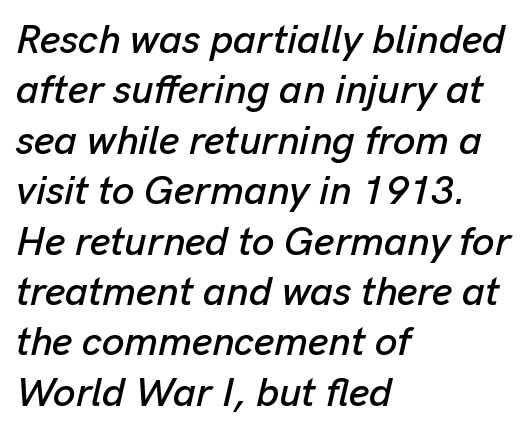
Q: Is the text italic (slanted)? A: Yes, it leans right by about 13 degrees.
Q: Is the text underlined? A: No.
Q: How is the paragraph aligned? A: Left-aligned.
Q: Is the spacing between letters normal or unusually wide? A: Normal.
Q: Is the spacing between lines tight, normal or loose? A: Normal.
Q: Width (condensed, normal, or wide)? A: Normal.
Q: Stroke contrast? A: Low.
Q: x-height? A: Medium.
Q: Monospaced? A: No.
